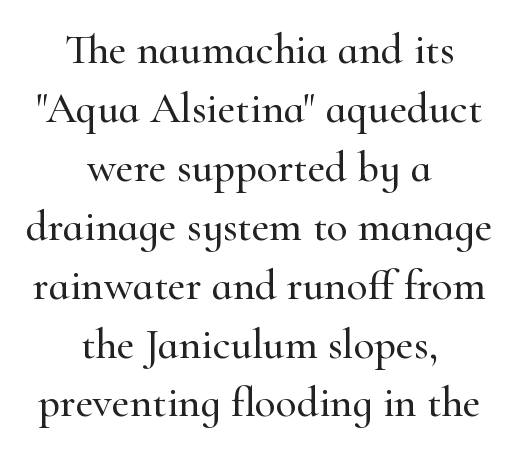
Has an underline been added? It has not. In terms of leading, this rendering sits right in the middle. Yep, those are serifs on the letters. Proportional: the letters do not fall into vertical columns. Horizontally, the lines are justified to the midpoint only.
